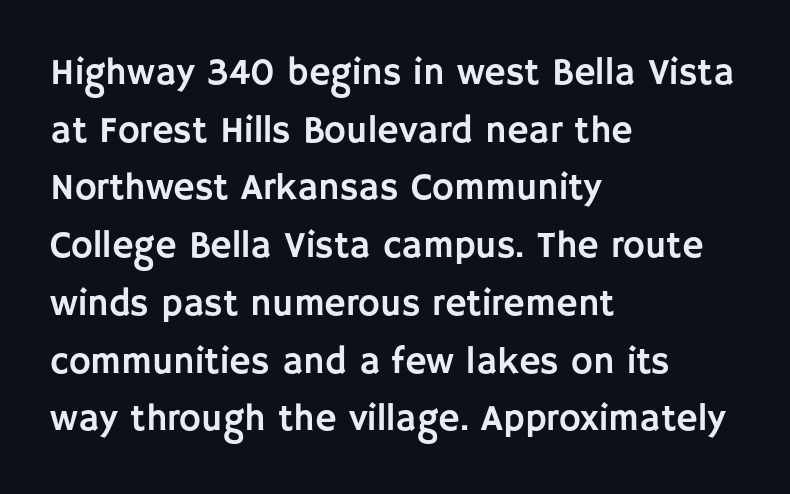
Q: Is the text italic (slanted)? A: No, it is upright.
Q: Is the typeface a serif or a sans-serif typeface? A: Sans-serif.
Q: Is the text underlined? A: No.
Q: How is the paragraph aligned? A: Left-aligned.
Q: Is the spacing between letters normal or unusually wide? A: Normal.
Q: Is the spacing between lines tight, normal or loose? A: Normal.
Q: Width (condensed, normal, or wide)? A: Normal.
Q: Stroke contrast? A: Low.
Q: x-height? A: Large.
Q: Monospaced? A: No.
